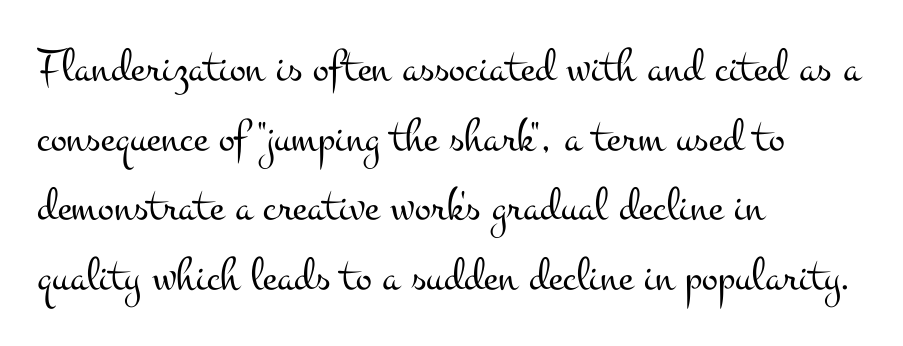
Q: Is the text bold? A: No.
Q: Is the text italic (slanted)? A: Yes.
Q: Is the text underlined? A: No.
Q: How is the paragraph aligned? A: Left-aligned.
Q: Is the spacing between letters normal or unusually wide? A: Normal.
Q: Is the spacing between lines tight, normal or loose? A: Normal.
Q: Width (condensed, normal, or wide)? A: Wide.
Q: Stroke contrast? A: Medium.
Q: x-height? A: Small.
Q: Monospaced? A: No.
